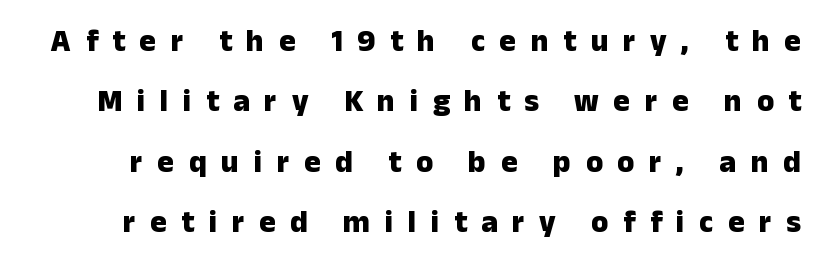
The image shows 31 px heavy sans-serif type, upright; set loose line spacing (1.95x), unusually wide letter spacing (+0.47 em), not underlined; low stroke contrast and a medium x-height.
